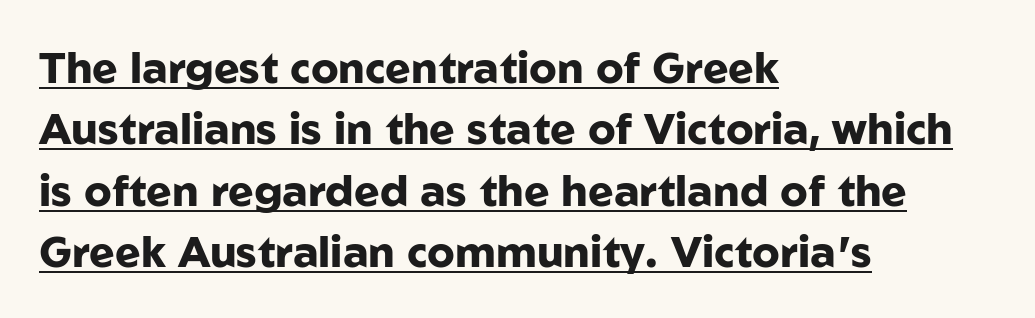
{"serif": "no", "italic": "no", "bold": "yes", "weight": "heavy", "width": "normal", "stroke_contrast": "low", "x_height": "medium", "monospaced": "no", "underline": "yes", "align": "left", "line_spacing": "normal", "line_spacing_ratio": 1.43, "letter_spacing": "normal", "letter_spacing_em": 0.0, "glyph_px": 43}
